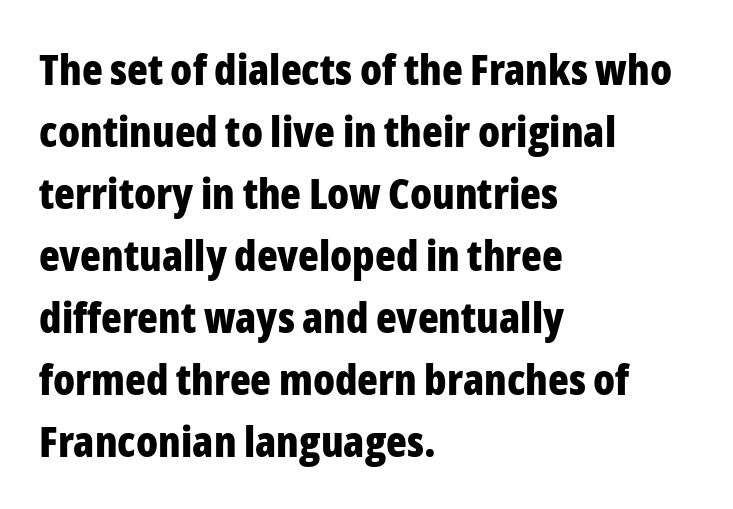
Is this a fixed-width face? No — the glyphs have proportional, varying widths. Notice how the passage keeps a crisp vertical edge on the left only. The lettering holds an erect, upright posture throughout. These words are printed bold, with thick strokes throughout.
